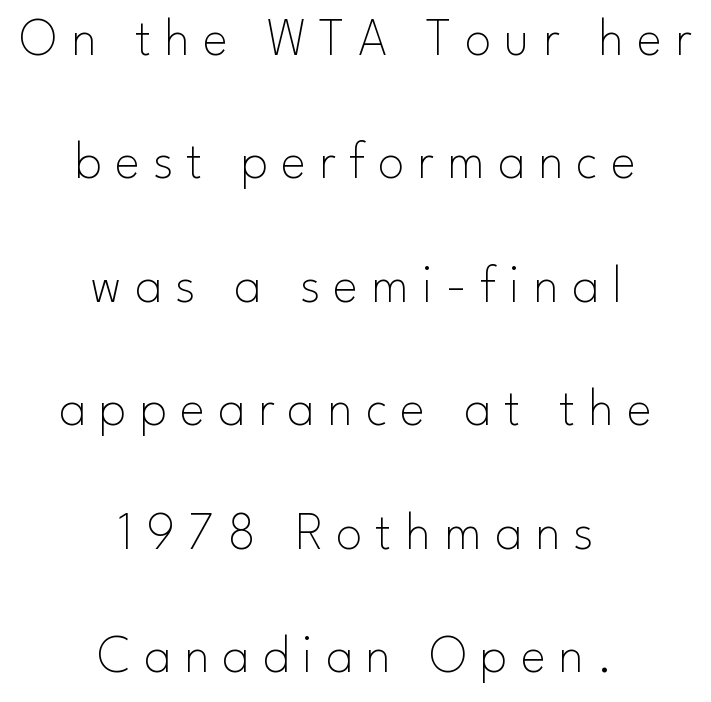
Q: Is the text bold? A: No.
Q: Is the text italic (slanted)? A: No, it is upright.
Q: Is the typeface a serif or a sans-serif typeface? A: Sans-serif.
Q: Is the text underlined? A: No.
Q: How is the paragraph aligned? A: Centered.
Q: Is the spacing between letters normal or unusually wide? A: Unusually wide.
Q: Is the spacing between lines tight, normal or loose? A: Loose.
Q: Width (condensed, normal, or wide)? A: Normal.
Q: Stroke contrast? A: Low.
Q: x-height? A: Small.
Q: Monospaced? A: No.
